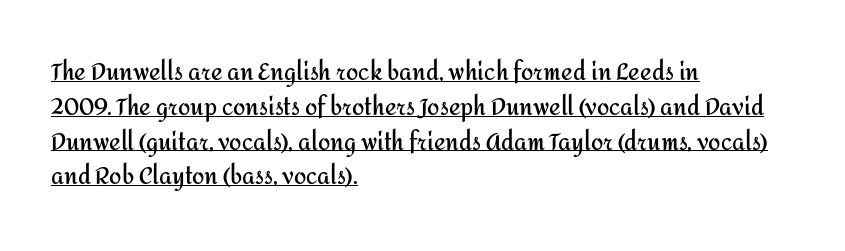
{"italic": "no", "bold": "yes", "underline": "yes", "align": "left", "line_spacing": "normal", "line_spacing_ratio": 1.58, "letter_spacing": "normal", "letter_spacing_em": 0.0, "glyph_px": 22}
